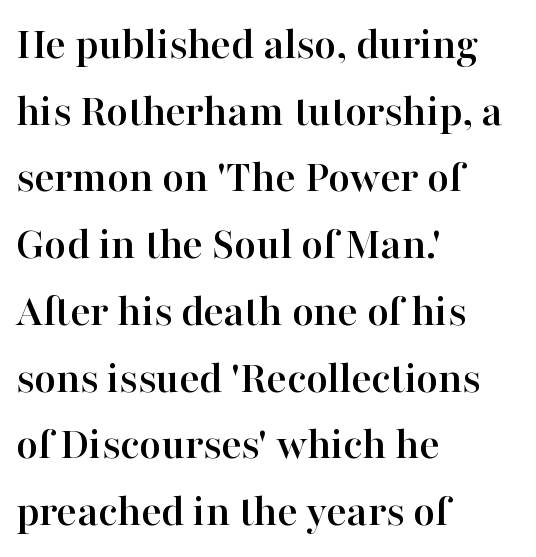
A normal amount of white space separates one row of letters from the next. Check under the words: just untouched page. The letters carry serifs — small finishing strokes at the ends of their stems. Standard letterfit; no display-style spreading of the glyphs. These lines are rendered in a variable-pitch font.
